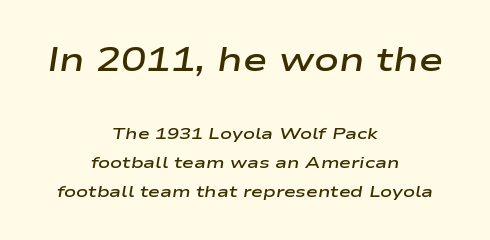
The image shows 33 px semibold, wide type, italic (leaning right); set centered, line spacing 1.79x, normal letter spacing, not underlined; the first (top) block is 2.06x larger; low stroke contrast and a medium x-height.
